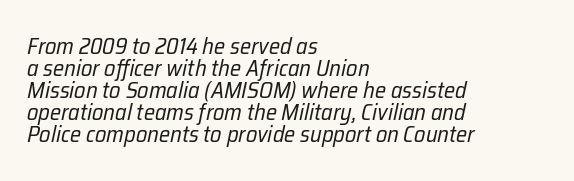
The image shows 23 px text type, italic (leaning right); set left-aligned, tight line spacing (0.96x), normal letter spacing, not underlined.
